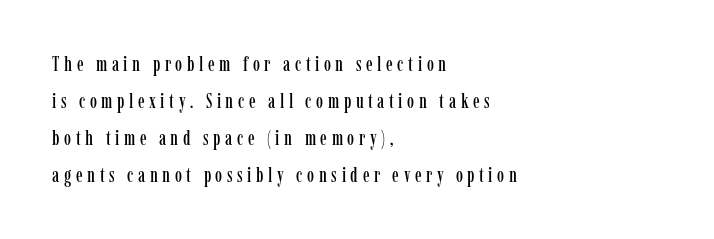
{"italic": "no", "underline": "no", "align": "left", "line_spacing_ratio": 1.85, "letter_spacing": "wide", "letter_spacing_em": 0.23, "glyph_px": 20}
